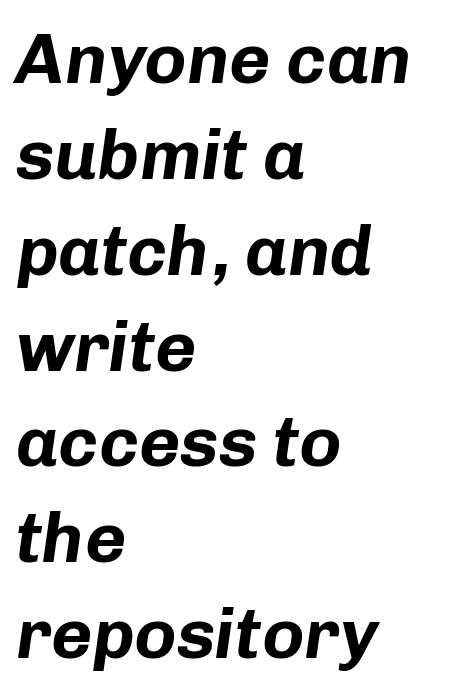
Q: Is the text bold? A: Yes.
Q: Is the text italic (slanted)? A: Yes, it leans right by about 8 degrees.
Q: Is the text underlined? A: No.
Q: How is the paragraph aligned? A: Left-aligned.
Q: Is the spacing between letters normal or unusually wide? A: Normal.
Q: Is the spacing between lines tight, normal or loose? A: Normal.
Q: Width (condensed, normal, or wide)? A: Normal.
Q: Stroke contrast? A: Low.
Q: x-height? A: Medium.
Q: Monospaced? A: No.
